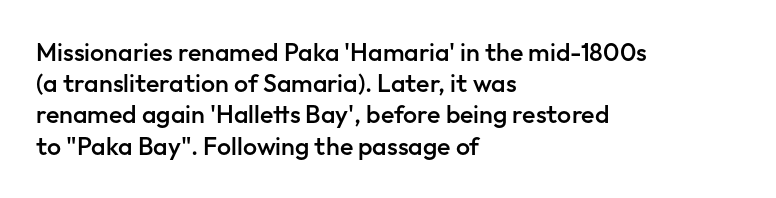
{"italic": "no", "bold": "semi", "underline": "no", "align": "left", "line_spacing": "normal", "line_spacing_ratio": 1.25, "letter_spacing": "normal", "letter_spacing_em": 0.0, "glyph_px": 25}
